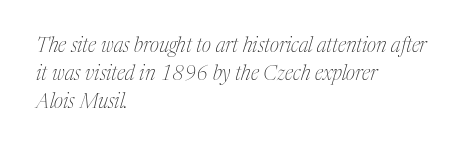
Q: Is the text bold? A: No.
Q: Is the text italic (slanted)? A: Yes, it leans right by about 17 degrees.
Q: Is the text underlined? A: No.
Q: How is the paragraph aligned? A: Left-aligned.
Q: Is the spacing between letters normal or unusually wide? A: Normal.
Q: Is the spacing between lines tight, normal or loose? A: Normal.
